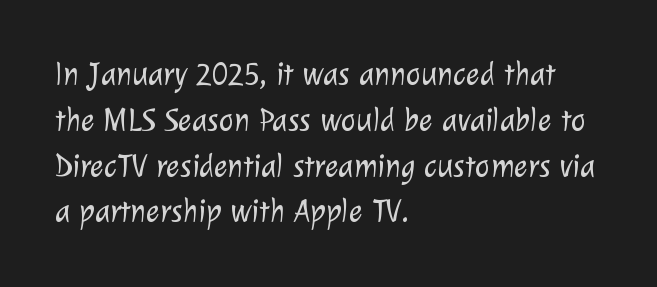
The image shows 32 px light sans-serif type; set left-aligned, normal line spacing (1.43x), normal letter spacing, not underlined; low stroke contrast and a medium x-height.
